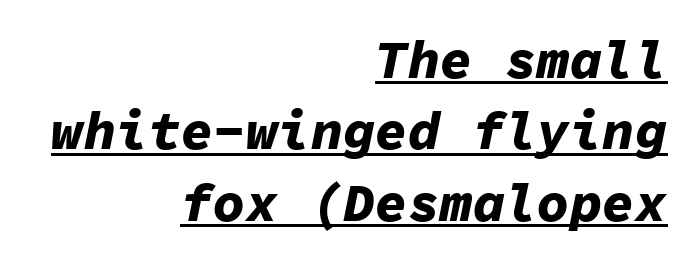
Q: Is the text bold? A: Yes.
Q: Is the text italic (slanted)? A: Yes, it leans right by about 11 degrees.
Q: Is the text underlined? A: Yes.
Q: How is the paragraph aligned? A: Right-aligned.
Q: Is the spacing between letters normal or unusually wide? A: Normal.
Q: Is the spacing between lines tight, normal or loose? A: Normal.
Q: Width (condensed, normal, or wide)? A: Normal.
Q: Stroke contrast? A: Low.
Q: x-height? A: Medium.
Q: Monospaced? A: Yes.
